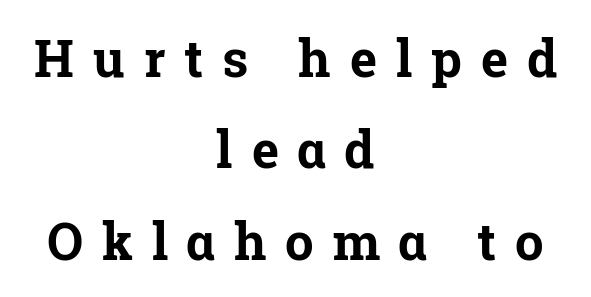
Underline: absent. The passage is arranged like a title page — every line centered. You'd pick this weight for a headline — it's a proper bold. Italic? Not at all — the glyphs are vertical.
